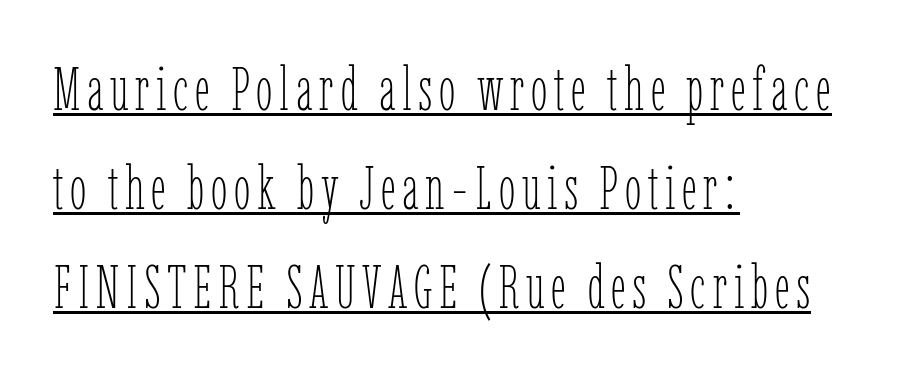
Q: Is the text bold? A: No.
Q: Is the text italic (slanted)? A: No, it is upright.
Q: Is the text underlined? A: Yes.
Q: How is the paragraph aligned? A: Left-aligned.
Q: Is the spacing between lines tight, normal or loose? A: Normal.
Q: Width (condensed, normal, or wide)? A: Condensed.
Q: Stroke contrast? A: Low.
Q: x-height? A: Medium.
Q: Monospaced? A: No.
